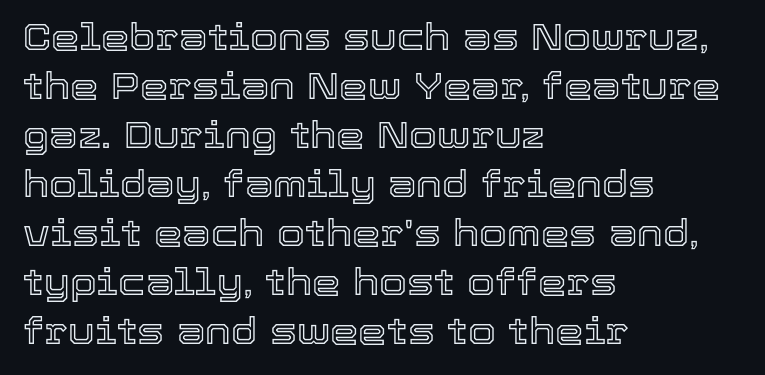
The image shows 36 px text type, upright; set left-aligned, normal line spacing (1.36x), normal letter spacing, not underlined; a medium x-height.
